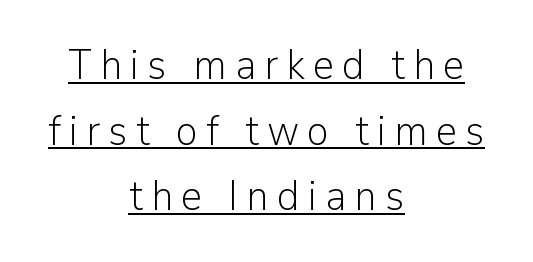
Q: Is the text bold? A: No.
Q: Is the text italic (slanted)? A: No, it is upright.
Q: Is the typeface a serif or a sans-serif typeface? A: Sans-serif.
Q: Is the text underlined? A: Yes.
Q: How is the paragraph aligned? A: Centered.
Q: Is the spacing between lines tight, normal or loose? A: Normal.
Q: Width (condensed, normal, or wide)? A: Normal.
Q: Stroke contrast? A: Low.
Q: x-height? A: Medium.
Q: Monospaced? A: No.
